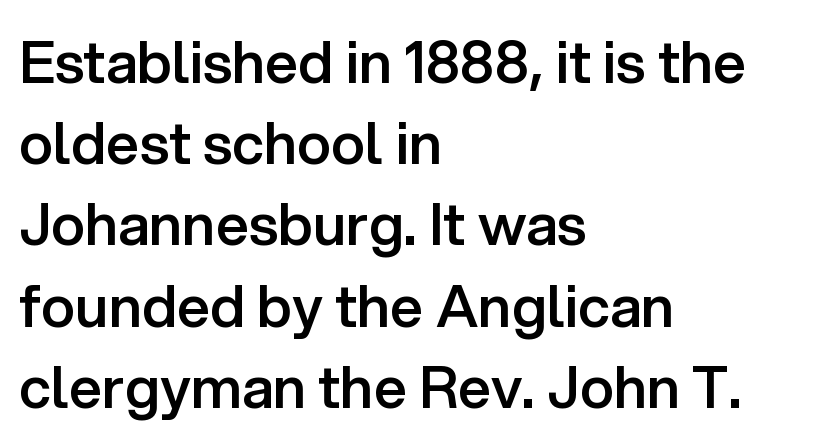
Q: Is the text bold? A: Semi-bold.
Q: Is the text italic (slanted)? A: No, it is upright.
Q: Is the typeface a serif or a sans-serif typeface? A: Sans-serif.
Q: Is the text underlined? A: No.
Q: How is the paragraph aligned? A: Left-aligned.
Q: Is the spacing between letters normal or unusually wide? A: Normal.
Q: Is the spacing between lines tight, normal or loose? A: Normal.
Q: Width (condensed, normal, or wide)? A: Normal.
Q: Stroke contrast? A: Low.
Q: x-height? A: Medium.
Q: Monospaced? A: No.
